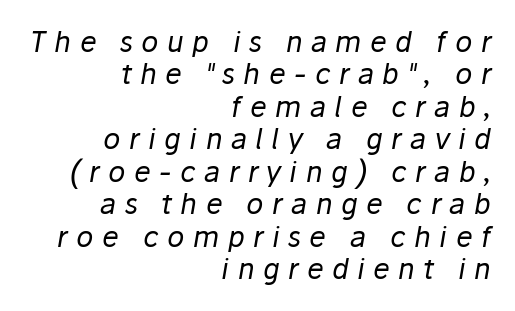
The image shows 28 px regular-weight type, italic (leaning right); set right-aligned, line spacing 1.16x, unusually wide letter spacing (+0.3 em), not underlined; low stroke contrast and a medium x-height.
